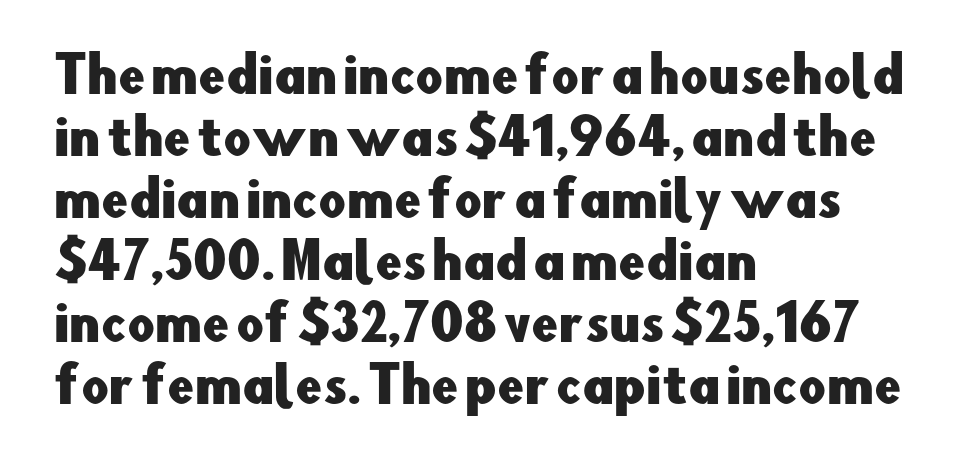
{"serif": "no", "italic": "no", "width": "normal", "stroke_contrast": "low", "x_height": "small", "monospaced": "no", "underline": "no", "align": "left", "line_spacing": "normal", "line_spacing_ratio": 1.29, "letter_spacing": "normal", "letter_spacing_em": 0.0, "glyph_px": 48}
